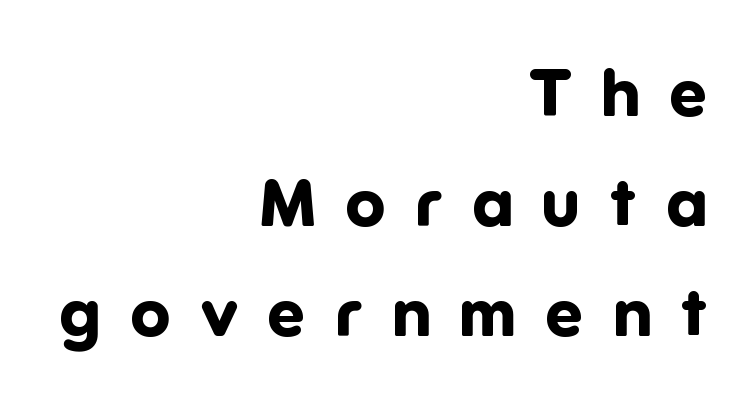
{"serif": "no", "italic": "no", "bold": "yes", "weight": "bold", "width": "normal", "stroke_contrast": "low", "x_height": "medium", "monospaced": "no", "underline": "no", "align": "right", "line_spacing": "normal", "line_spacing_ratio": 1.64, "letter_spacing": "wide", "letter_spacing_em": 0.44, "glyph_px": 67}
